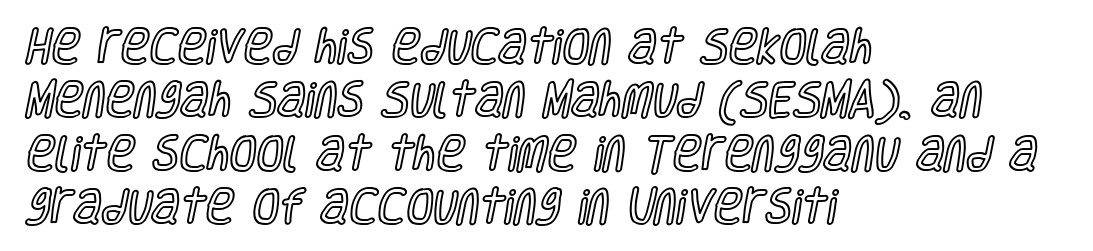
{"width": "condensed", "x_height": "large", "monospaced": "no", "underline": "no", "align": "left", "line_spacing": "normal", "line_spacing_ratio": 1.37, "letter_spacing": "normal", "letter_spacing_em": 0.0, "glyph_px": 39}
